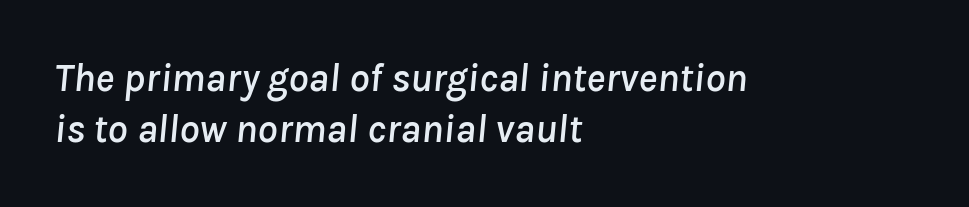
{"italic": "yes", "lean": "right", "slant_degrees": 8, "width": "normal", "stroke_contrast": "low", "x_height": "medium", "monospaced": "no", "underline": "no", "align": "left", "line_spacing": "normal", "line_spacing_ratio": 1.27, "letter_spacing": "normal", "letter_spacing_em": 0.0, "glyph_px": 40}
